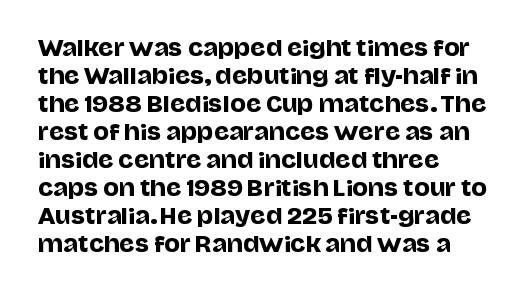
{"italic": "no", "underline": "no", "align": "left", "line_spacing": "normal", "line_spacing_ratio": 1.33, "letter_spacing": "normal", "letter_spacing_em": 0.0, "glyph_px": 21}
